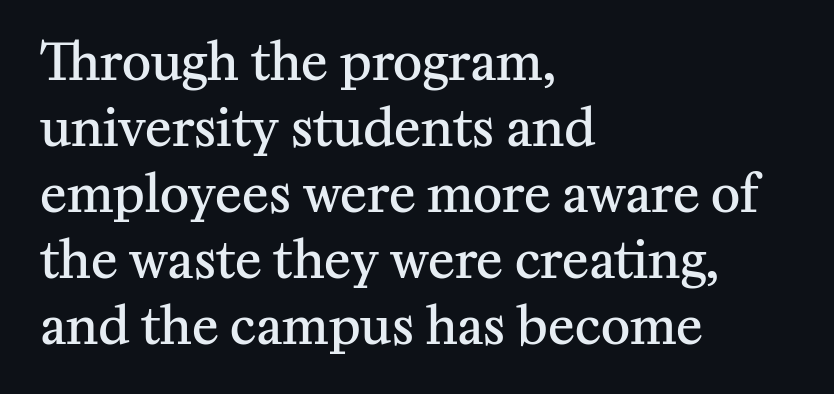
The designer went with a serif here, giving each stem small feet. The horizontal fit of the characters is conventional and even. A somewhat darkened texture: the type is semibold rather than bold. Quick note: interline space is typical. Upright lettering throughout. These lines are rendered in a variable-pitch font.
